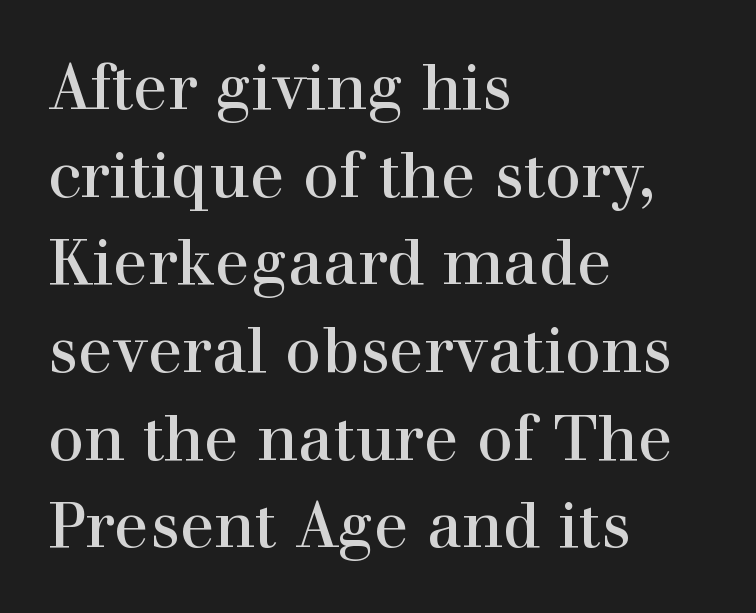
The image shows 64 px regular-weight serif type, upright; set left-aligned, normal line spacing (1.37x), normal letter spacing, not underlined; high stroke contrast and a medium x-height.
